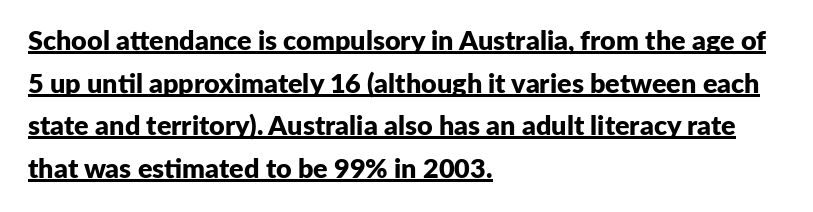
The image shows 27 px bold type, upright; set left-aligned, normal line spacing (1.58x), normal letter spacing, underlined.
